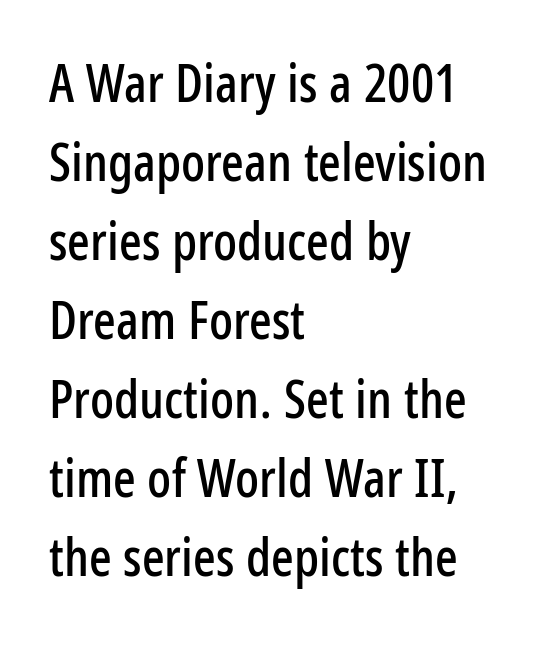
The image shows 53 px condensed sans-serif type, upright; set left-aligned, normal line spacing (1.49x), normal letter spacing, not underlined; low stroke contrast and a medium x-height.
